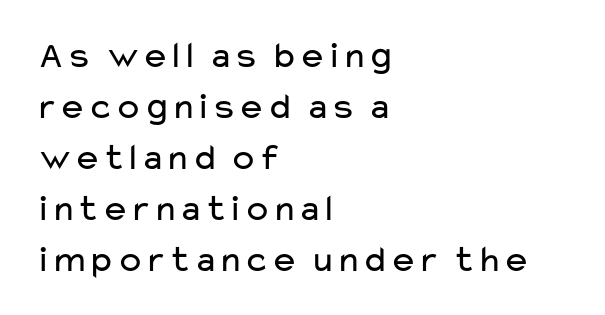
Q: Is the text bold? A: No.
Q: Is the text italic (slanted)? A: No, it is upright.
Q: Is the typeface a serif or a sans-serif typeface? A: Sans-serif.
Q: Is the text underlined? A: No.
Q: How is the paragraph aligned? A: Left-aligned.
Q: Is the spacing between letters normal or unusually wide? A: Normal.
Q: Is the spacing between lines tight, normal or loose? A: Normal.
Q: Width (condensed, normal, or wide)? A: Wide.
Q: Stroke contrast? A: Low.
Q: x-height? A: Medium.
Q: Monospaced? A: No.
